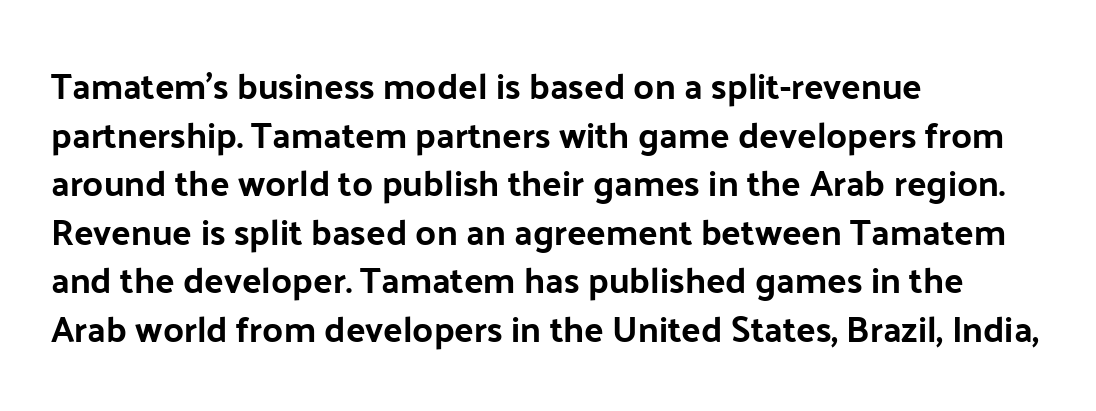
The image shows 36 px sans-serif type, upright; set left-aligned, normal line spacing (1.35x), normal letter spacing, not underlined; low stroke contrast and a medium x-height.
